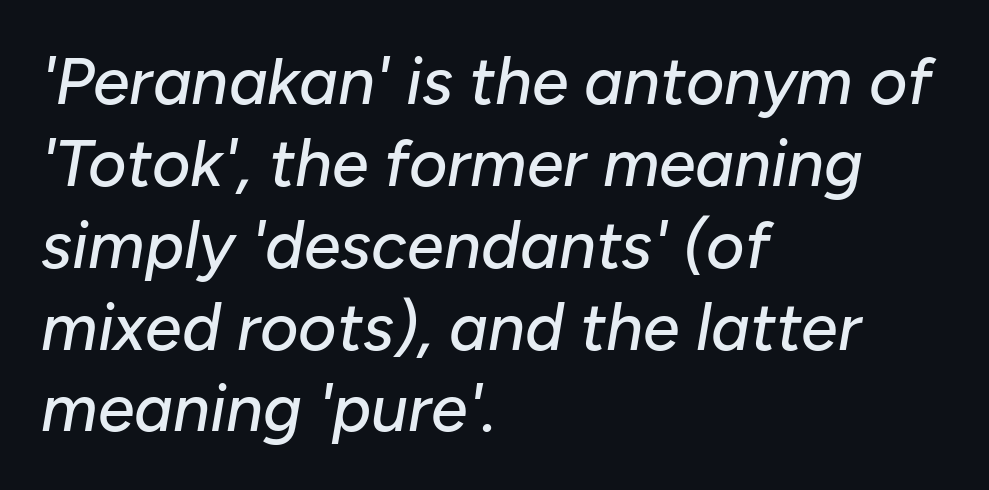
{"italic": "yes", "lean": "right", "slant_degrees": 10, "width": "normal", "stroke_contrast": "low", "x_height": "medium", "monospaced": "no", "underline": "no", "align": "left", "line_spacing_ratio": 1.24, "letter_spacing": "normal", "letter_spacing_em": 0.0, "glyph_px": 66}
